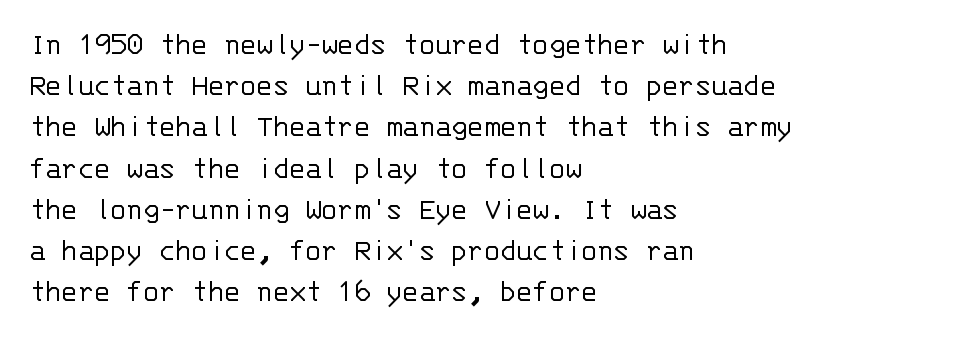
Typographically, this falls in the sans-serif category. The letters march in equal steps, a hallmark of fixed-pitch type. Reading down the block, your eye returns to a fixed left position each line. Observe the ordinary spacing: letters are neighbours, not strangers. Quick note: underline off.
